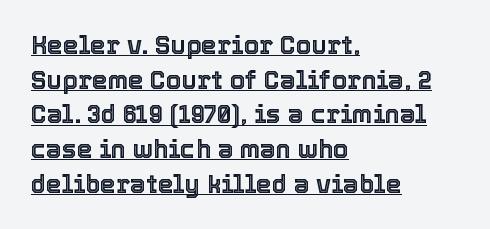
The image shows 25 px text type, upright; set left-aligned, normal line spacing (1.39x), normal letter spacing, underlined.
